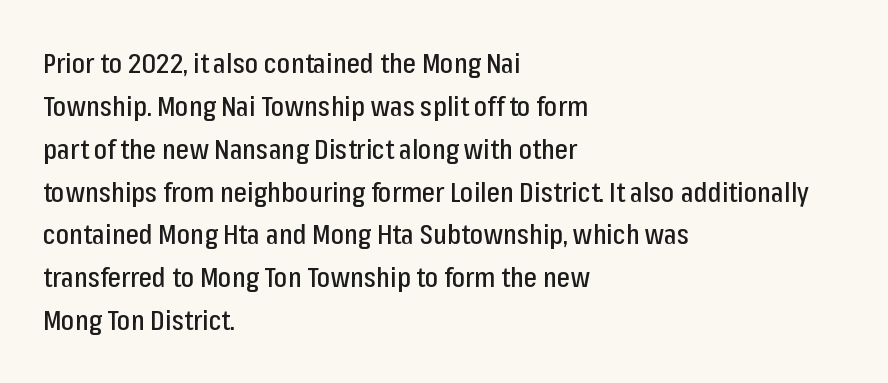
{"serif": "no", "italic": "no", "width": "condensed", "stroke_contrast": "low", "x_height": "medium", "monospaced": "no", "underline": "no", "align": "left", "line_spacing": "normal", "line_spacing_ratio": 1.53, "letter_spacing": "normal", "letter_spacing_em": 0.0, "glyph_px": 28}
